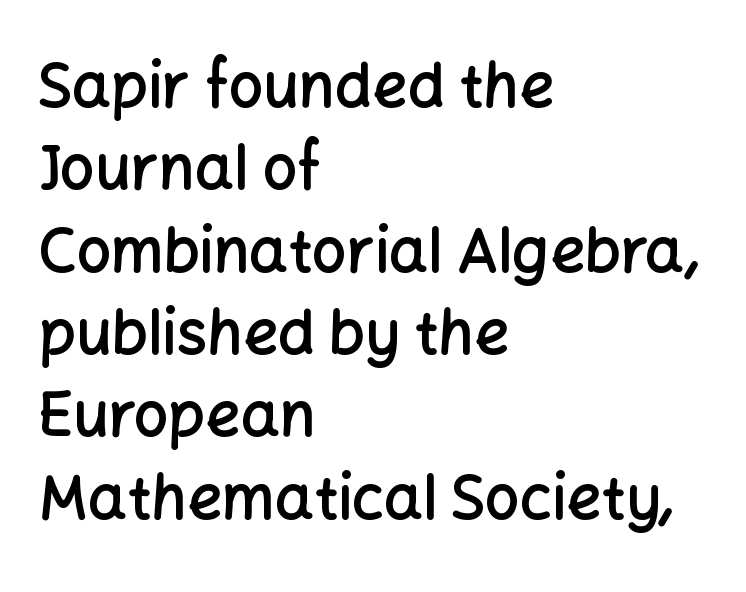
Examine the stroke ends and you'll find no serifs. The lines sit at an ordinary, default distance from one another. The face used here is proportionally spaced, like ordinary book or web type. This rendering leaves character spacing at its baseline value.
